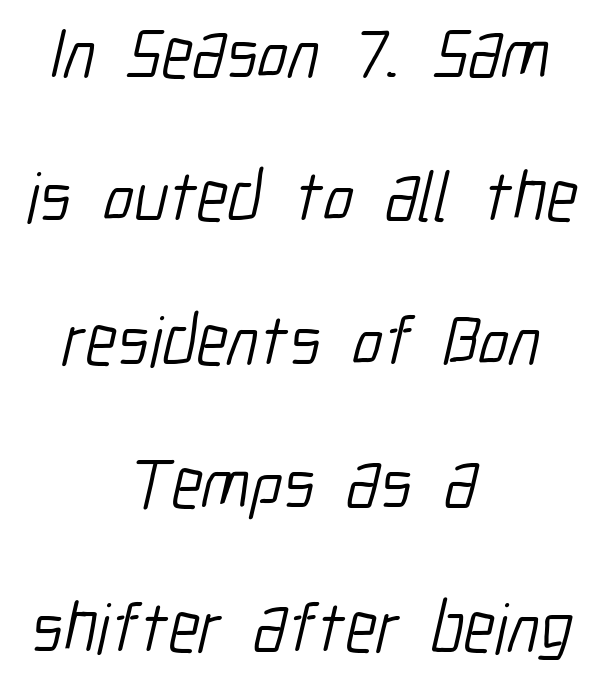
The image shows 71 px light, condensed sans-serif type; set centered, loose line spacing (2.02x), normal letter spacing, not underlined; low stroke contrast and a medium x-height.
